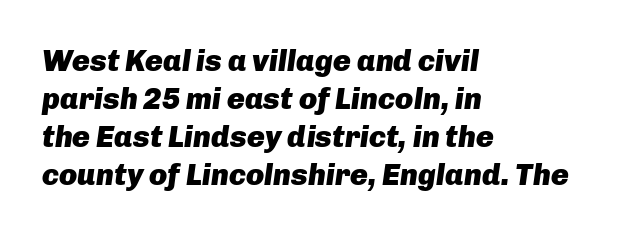
Notice how the stems are inclined rather than vertical — that's the hallmark of italics. Looks like regular typesetting: each glyph gets only the width it needs. Typesetter's note: full bold, strokes at maximum text heaviness. Anything drawn beneath the words? Only blank space. In terms of letterspacing, this is plain default setting.
